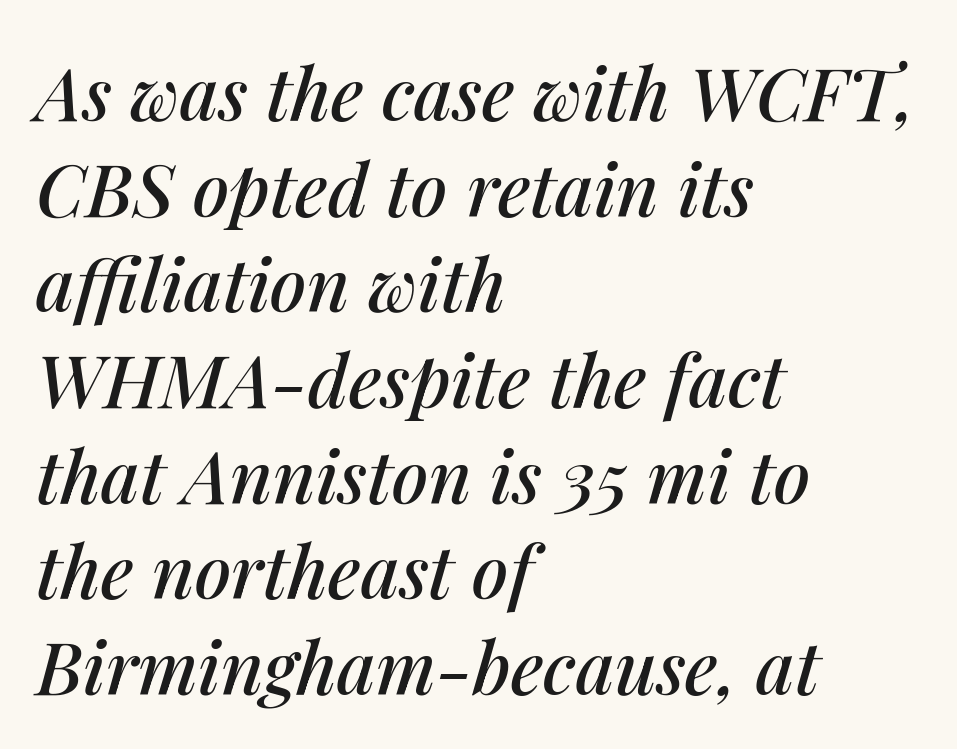
A normal amount of white space separates one row of letters from the next. The words here are not underlined. The passage shown has conventional tracking throughout. The font's italic variant was chosen for this text. The compositor pushed each line to the left boundary. Spacing verdict: proportional, widths tailored to each character.
